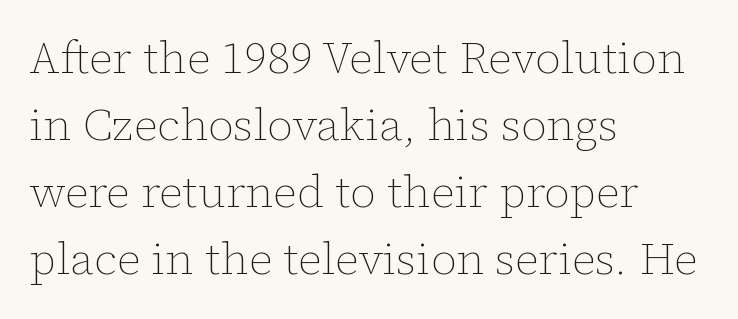
Students, observe: this is what conventionally led text looks like. Posture: vertical. This is not heavy type; no bold has been used. All the whitespace from short lines collects on the right. Letter spacing: default.
